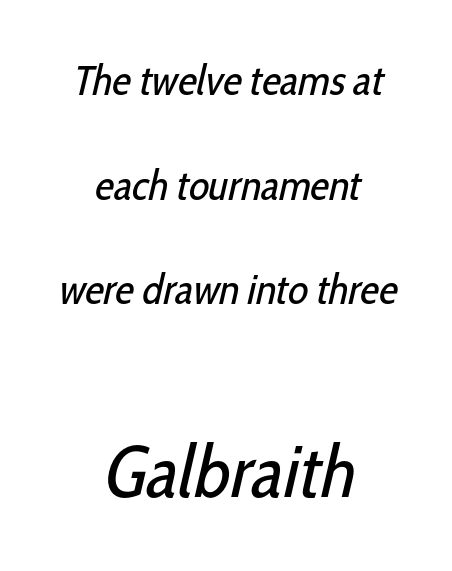
Q: Is the text bold? A: No.
Q: Is the typeface a serif or a sans-serif typeface? A: Sans-serif.
Q: Is the text underlined? A: No.
Q: How is the paragraph aligned? A: Centered.
Q: Is the spacing between letters normal or unusually wide? A: Normal.
Q: Is the spacing between lines tight, normal or loose? A: Loose.
Q: Which block of text is set in a larger size, the first (top) or the second (bottom)? A: The second (bottom) one.
Q: Width (condensed, normal, or wide)? A: Condensed.
Q: Stroke contrast? A: Low.
Q: x-height? A: Medium.
Q: Monospaced? A: No.
